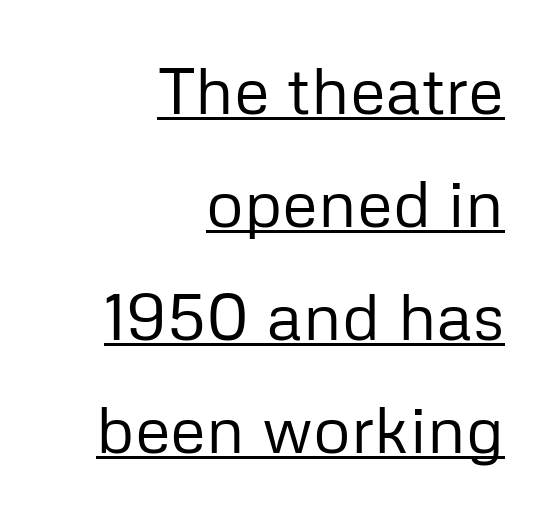
It's the straight-up-and-down kind of type. Notice how the passage keeps a crisp vertical edge on the right only. Varying glyph widths throughout — classic text-font behaviour. The font is comparable to plain body text, perhaps lighter.
